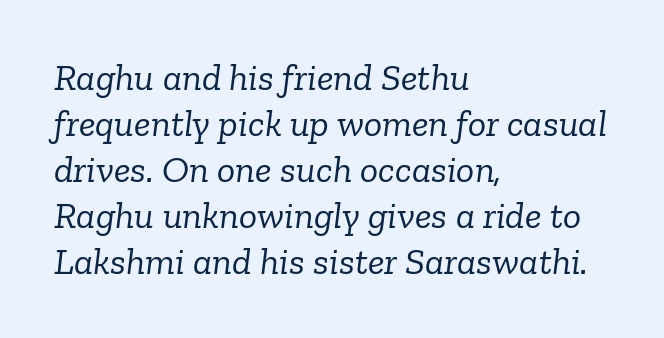
Q: Is the text bold? A: No.
Q: Is the text italic (slanted)? A: Yes, it leans right by about 6 degrees.
Q: Is the typeface a serif or a sans-serif typeface? A: Serif.
Q: Is the text underlined? A: No.
Q: How is the paragraph aligned? A: Left-aligned.
Q: Is the spacing between letters normal or unusually wide? A: Normal.
Q: Width (condensed, normal, or wide)? A: Normal.
Q: Stroke contrast? A: Low.
Q: x-height? A: Medium.
Q: Monospaced? A: No.
